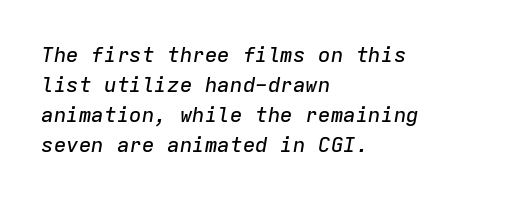
Q: Is the text italic (slanted)? A: Yes, it leans right by about 9 degrees.
Q: Is the text underlined? A: No.
Q: How is the paragraph aligned? A: Left-aligned.
Q: Is the spacing between letters normal or unusually wide? A: Normal.
Q: Is the spacing between lines tight, normal or loose? A: Normal.
